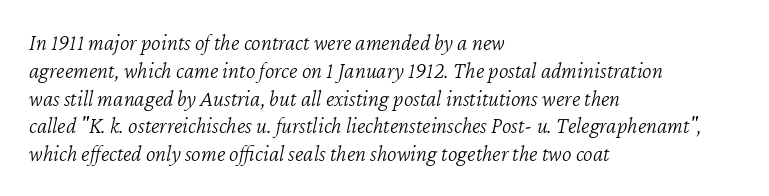
{"italic": "yes", "lean": "right", "slant_degrees": 12, "bold": "no", "underline": "no", "align": "left", "line_spacing_ratio": 1.21, "letter_spacing": "normal", "letter_spacing_em": 0.0, "glyph_px": 23}
